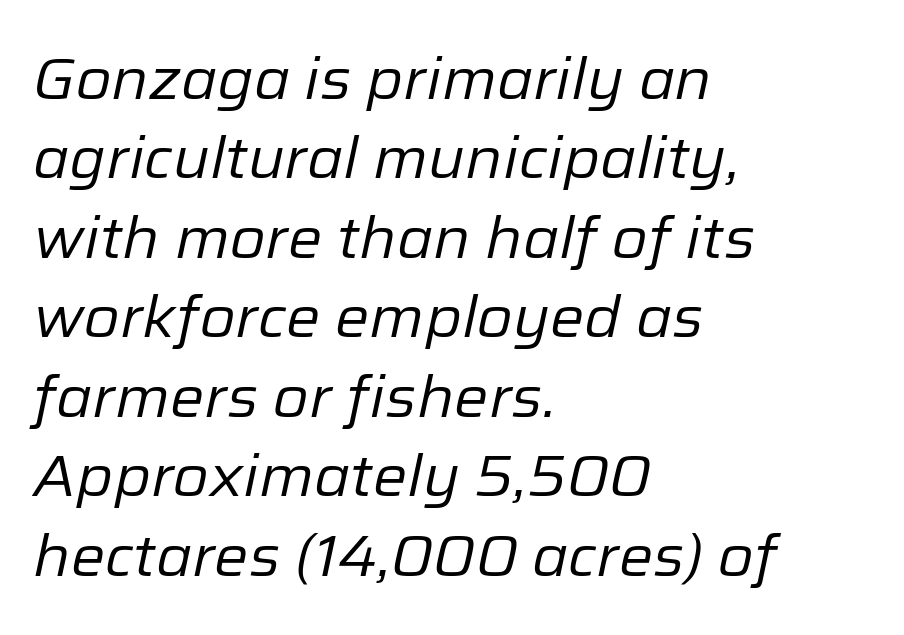
The rendering anchors every line to the left-hand side. The cut favours lightness, reaching ordinary text weight at its darkest. Compared with typical body copy, the letter spacing here is the same. The axis of the letterforms is tilted away from vertical. Spacing verdict: proportional, widths tailored to each character.
